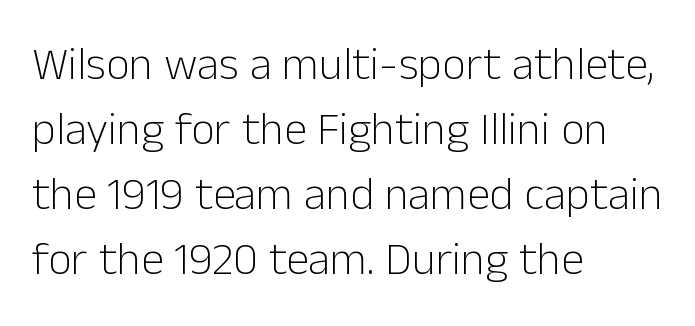
The image shows 46 px light sans-serif type, upright; set left-aligned, normal line spacing (1.41x), normal letter spacing, not underlined; low stroke contrast and a medium x-height.
